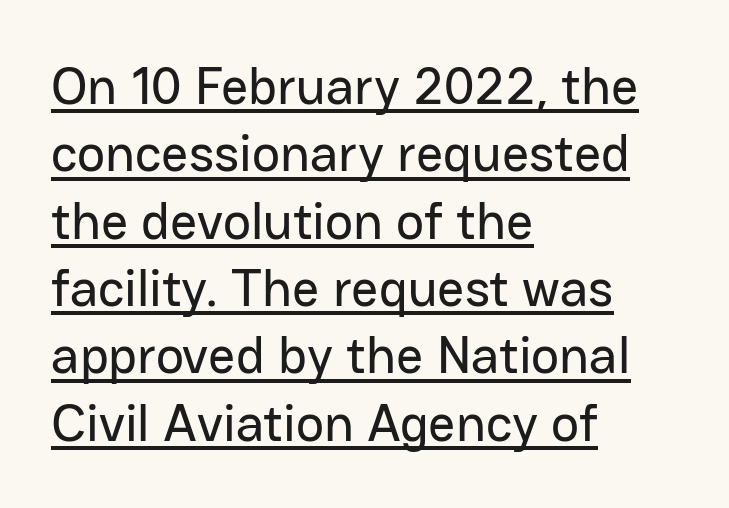
Decoration check: the copy is underlined. The letters stand upright; this is a roman face. The letters carry no serifs — their stems end cleanly without finishing strokes. Line beginnings align vertically; line endings do not. This sample uses plain, unmodified letter spacing.
